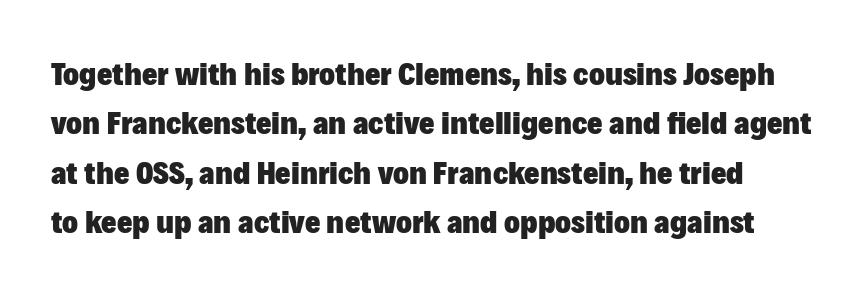
The image shows 33 px heavy sans-serif type, upright; set normal line spacing (1.5x), normal letter spacing, not underlined; low stroke contrast and a medium x-height.
